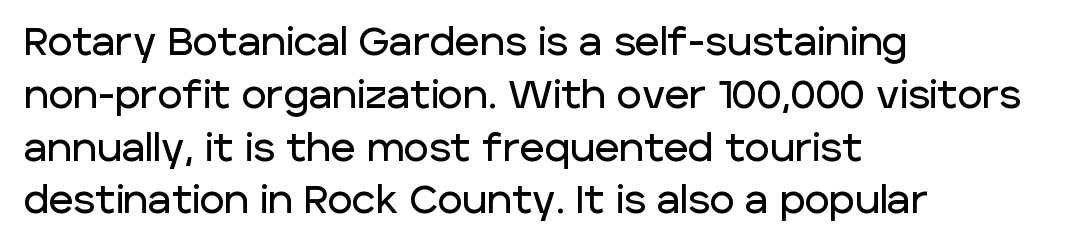
The image shows 38 px sans-serif type, upright; set left-aligned, normal line spacing (1.39x), normal letter spacing, not underlined; low stroke contrast and a large x-height.
